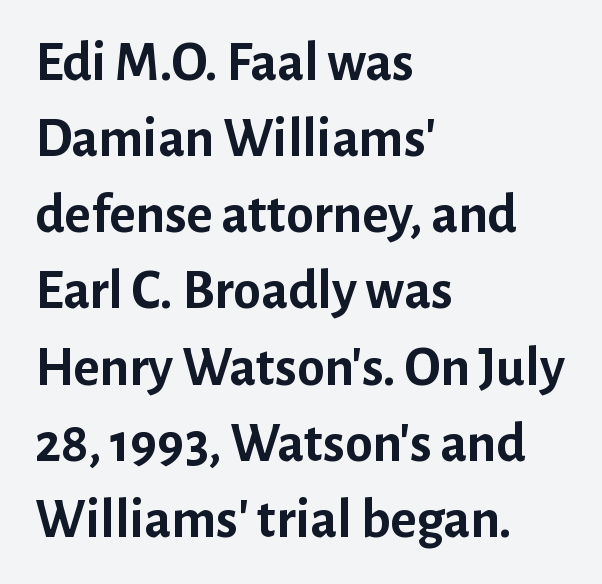
{"serif": "no", "italic": "no", "bold": "yes", "weight": "semibold", "width": "normal", "stroke_contrast": "low", "x_height": "medium", "monospaced": "no", "underline": "no", "align": "left", "line_spacing": "normal", "line_spacing_ratio": 1.36, "letter_spacing": "normal", "letter_spacing_em": 0.0, "glyph_px": 56}
